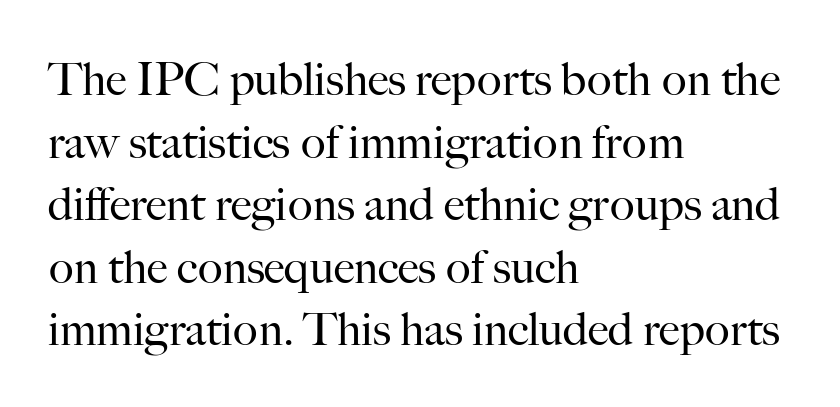
To sum up the face: it has serifs. Vertical strokes here are truly vertical. No chunkiness to these letters — they're not bold. Successive baselines arrive at the customary interval. These lines stack with their left ends in a neat column. Decoration check: the copy has no underline.
